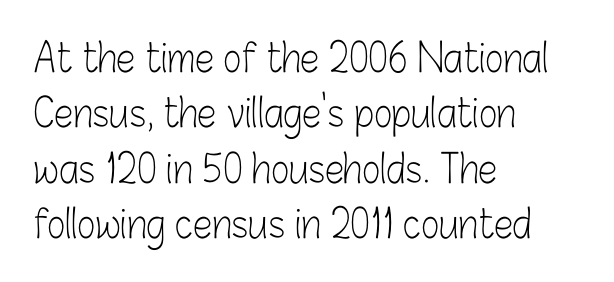
The image shows 39 px light, condensed sans-serif type, upright; set left-aligned, normal line spacing (1.42x), normal letter spacing, not underlined; low stroke contrast and a medium x-height.
